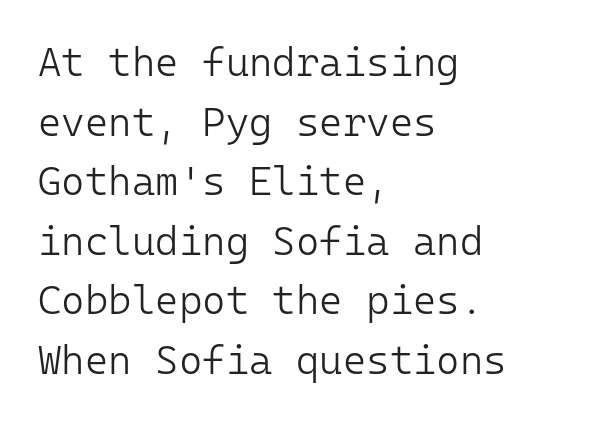
{"serif": "no", "italic": "no", "bold": "no", "weight": "light", "width": "normal", "stroke_contrast": "low", "x_height": "medium", "monospaced": "yes", "underline": "no", "align": "left", "line_spacing": "normal", "line_spacing_ratio": 1.49, "letter_spacing": "normal", "letter_spacing_em": 0.0, "glyph_px": 40}
